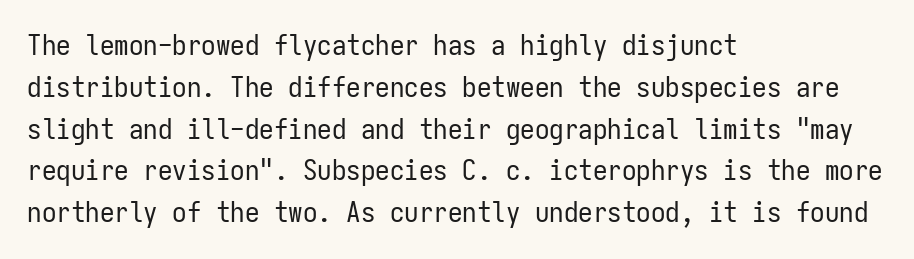
You could call the tracking neutral — neither tight nor loose. Rendered with straight, roman letterforms. These lines sit exactly where default settings would place them. The passage shown is not underscored anywhere. These lines are rendered in a fixed-pitch font. The rag falls on the right side of this text block.
